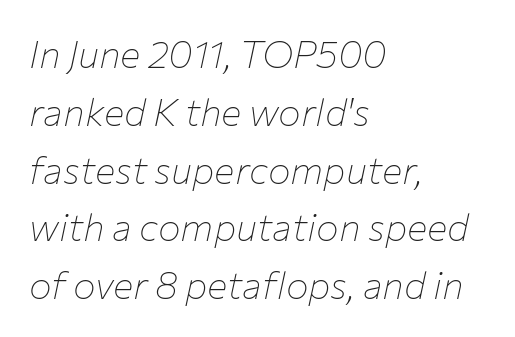
The image shows 38 px thin type, italic (leaning right); set left-aligned, normal line spacing (1.52x), normal letter spacing, not underlined; low stroke contrast and a medium x-height.
